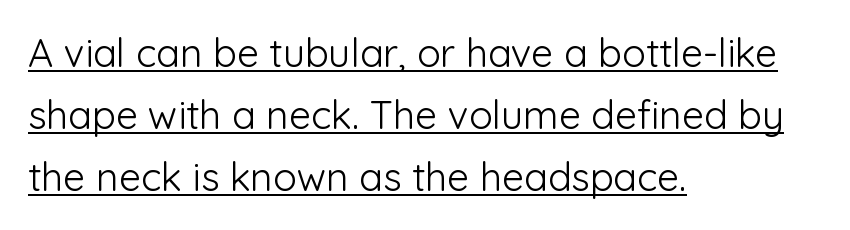
{"serif": "no", "italic": "no", "bold": "no", "weight": "light", "width": "normal", "stroke_contrast": "low", "x_height": "medium", "monospaced": "no", "underline": "yes", "align": "left", "line_spacing": "normal", "line_spacing_ratio": 1.59, "letter_spacing": "normal", "letter_spacing_em": 0.0, "glyph_px": 39}
